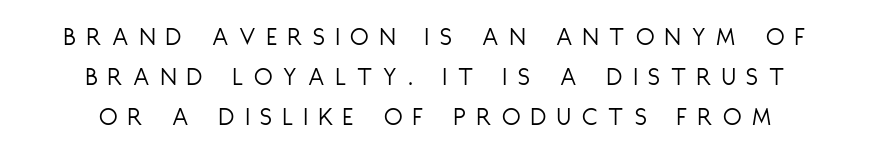
These lines are centered, leaving both edges ragged. Interline gaps are of average width in this sample. This is the regular roman posture of the typeface. A bare baseline throughout the passage.
